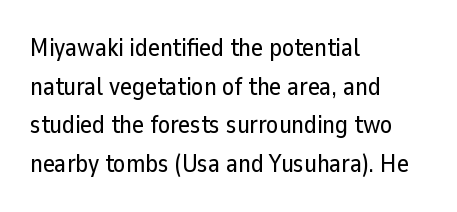
{"italic": "no", "underline": "no", "align": "left", "line_spacing": "normal", "line_spacing_ratio": 1.55, "letter_spacing": "normal", "letter_spacing_em": 0.0, "glyph_px": 25}
